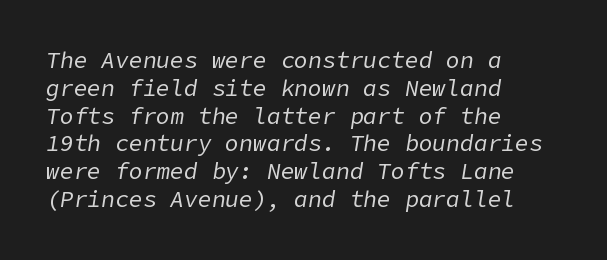
Only glyphs here, with clear space below each row. Line beginnings align vertically; line endings do not. Stroke mass is kept to a normal reading level or below. Characters follow at the spacing the type designer built in. The letters are slanted; this is an italic face.
